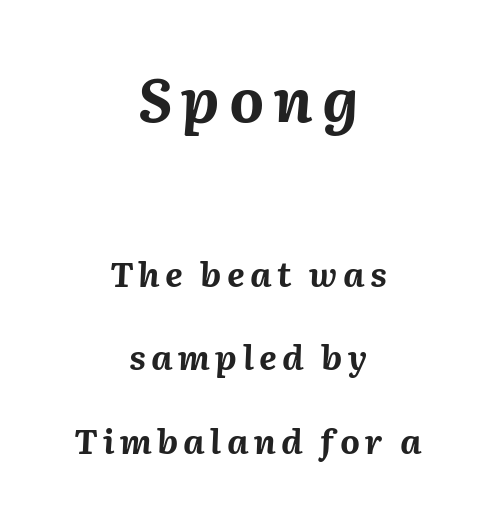
Q: Is the text bold? A: Yes.
Q: Is the text italic (slanted)? A: Yes, it leans right by about 2 degrees.
Q: Is the text underlined? A: No.
Q: How is the paragraph aligned? A: Centered.
Q: Is the spacing between lines tight, normal or loose? A: Loose.
Q: Which block of text is set in a larger size, the first (top) or the second (bottom)? A: The first (top) one.
Q: Width (condensed, normal, or wide)? A: Normal.
Q: Stroke contrast? A: Medium.
Q: x-height? A: Medium.
Q: Monospaced? A: No.
